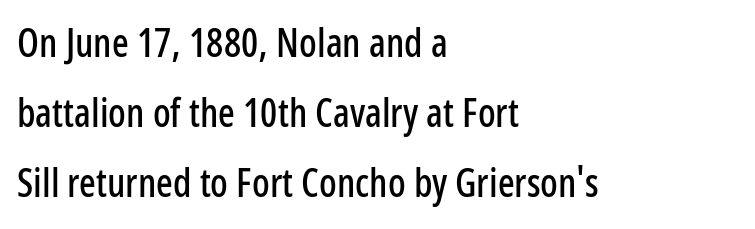
Notice how the stems are strictly vertical — no italics here. This sample is left-justified, so line endings fall wherever the words run out. Between one letter and the next there's only the usual sliver of space. The passage shown is not underscored anywhere. The face used here is proportionally spaced, like ordinary book or web type. The designer went with a sans here, leaving each stem footless.
